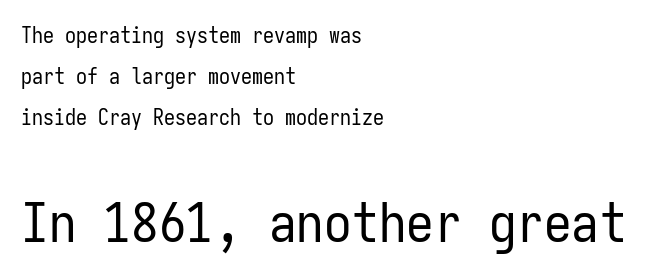
The image shows 55 px regular-weight, condensed sans-serif type, upright, monospaced; set left-aligned, line spacing 1.87x, normal letter spacing, not underlined; the second (bottom) block is 2.5x larger; low stroke contrast and a medium x-height.
